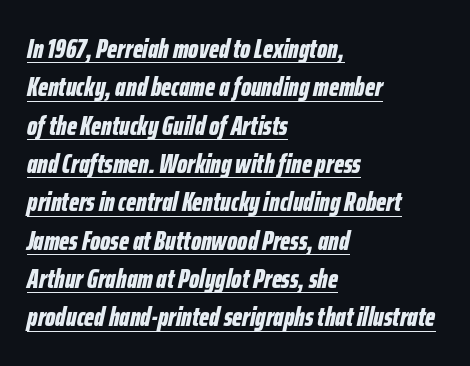
Q: Is the text bold? A: Yes.
Q: Is the text italic (slanted)? A: Yes, it leans right by about 12 degrees.
Q: Is the text underlined? A: Yes.
Q: How is the paragraph aligned? A: Left-aligned.
Q: Is the spacing between letters normal or unusually wide? A: Normal.
Q: Is the spacing between lines tight, normal or loose? A: Normal.
